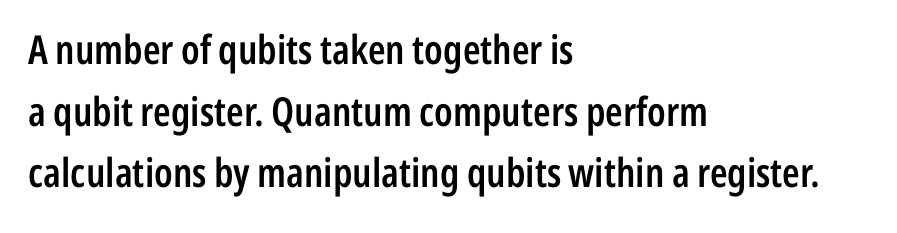
The image shows 40 px semibold, condensed sans-serif type, upright; set left-aligned, normal line spacing (1.54x), normal letter spacing, not underlined; low stroke contrast and a medium x-height.
